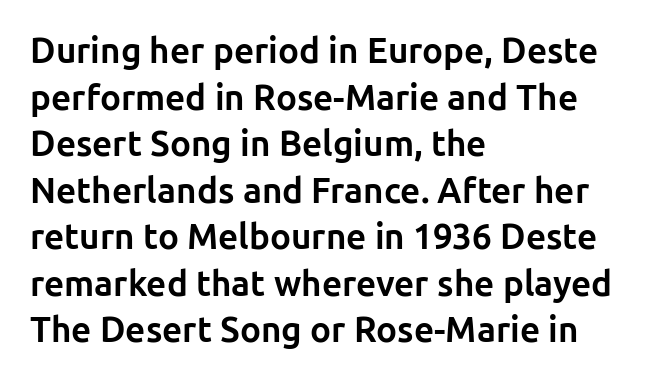
Do the characters align in a grid? No, the font is proportional. Every row of glyphs begins at an identical x-position on the left. The line-height multiplier appears to be the usual default. Descenders are the only things crossing below the line. Students, this is bold: see how much ink each stroke carries. In terms of posture, this sample is upright.
